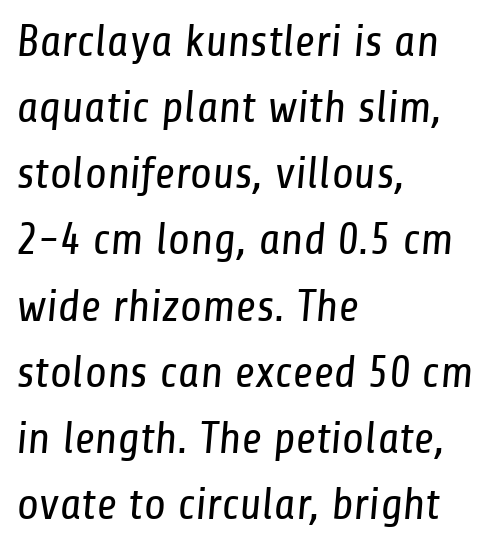
Q: Is the text bold? A: No.
Q: Is the typeface a serif or a sans-serif typeface? A: Sans-serif.
Q: Is the text underlined? A: No.
Q: How is the paragraph aligned? A: Left-aligned.
Q: Is the spacing between letters normal or unusually wide? A: Normal.
Q: Is the spacing between lines tight, normal or loose? A: Normal.
Q: Width (condensed, normal, or wide)? A: Condensed.
Q: Stroke contrast? A: Low.
Q: x-height? A: Medium.
Q: Monospaced? A: No.
